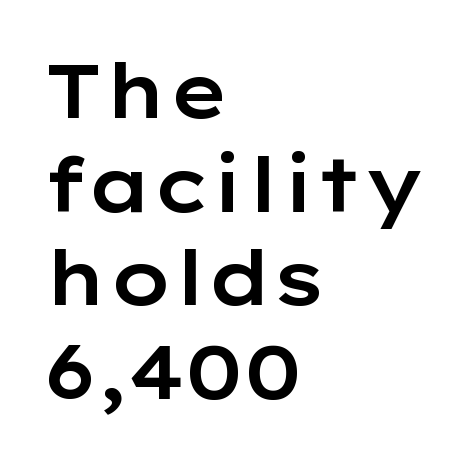
{"serif": "no", "italic": "no", "width": "wide", "stroke_contrast": "low", "x_height": "medium", "monospaced": "no", "underline": "no", "align": "left", "line_spacing": "normal", "line_spacing_ratio": 1.25, "letter_spacing": "normal", "letter_spacing_em": 0.0, "glyph_px": 75}
